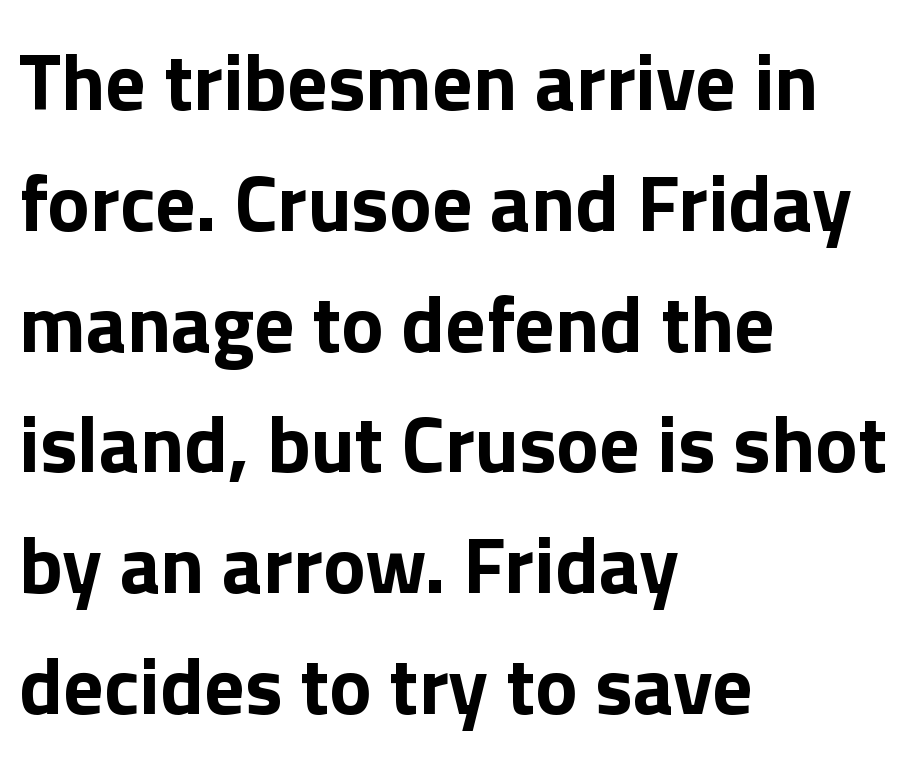
{"serif": "no", "italic": "no", "bold": "yes", "weight": "bold", "width": "normal", "stroke_contrast": "low", "x_height": "medium", "monospaced": "no", "underline": "no", "align": "left", "line_spacing": "normal", "line_spacing_ratio": 1.51, "letter_spacing": "normal", "letter_spacing_em": 0.0, "glyph_px": 80}
